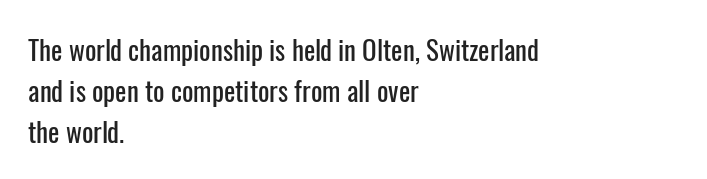
Q: Is the text italic (slanted)? A: No, it is upright.
Q: Is the text underlined? A: No.
Q: How is the paragraph aligned? A: Left-aligned.
Q: Is the spacing between letters normal or unusually wide? A: Normal.
Q: Is the spacing between lines tight, normal or loose? A: Normal.
